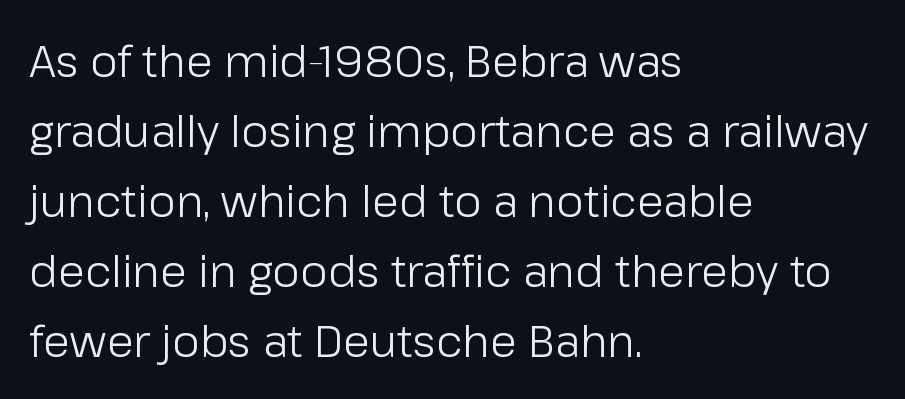
{"serif": "no", "italic": "no", "bold": "no", "weight": "light", "width": "normal", "stroke_contrast": "low", "x_height": "medium", "monospaced": "no", "underline": "no", "align": "left", "line_spacing": "normal", "line_spacing_ratio": 1.59, "letter_spacing": "normal", "letter_spacing_em": 0.0, "glyph_px": 44}
